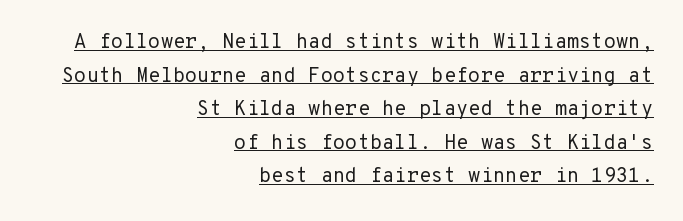
Is the block centered? No — it sits flush against the right margin. Quick note: underline on. Characters remain perfectly vertical along every line. How are the letters spaced? Ordinarily, with no added tracking.
